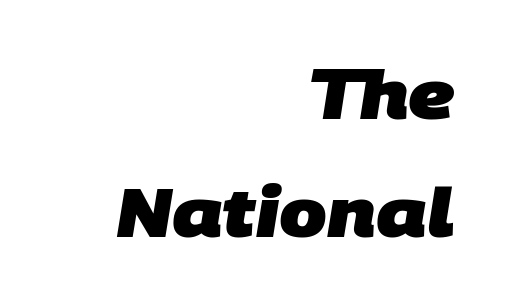
{"serif": "no", "bold": "yes", "weight": "heavy", "width": "normal", "stroke_contrast": "low", "x_height": "large", "monospaced": "no", "underline": "no", "align": "right", "line_spacing_ratio": 1.74, "letter_spacing": "normal", "letter_spacing_em": 0.0, "glyph_px": 68}
